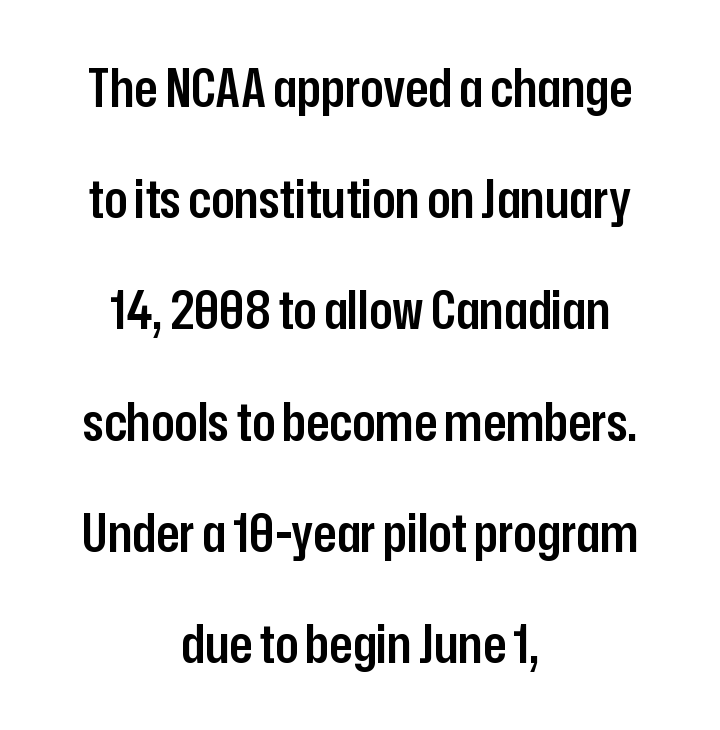
The image shows 54 px semibold, condensed sans-serif type, upright; set centered, loose line spacing (2.06x), normal letter spacing, not underlined; low stroke contrast and a medium x-height.
